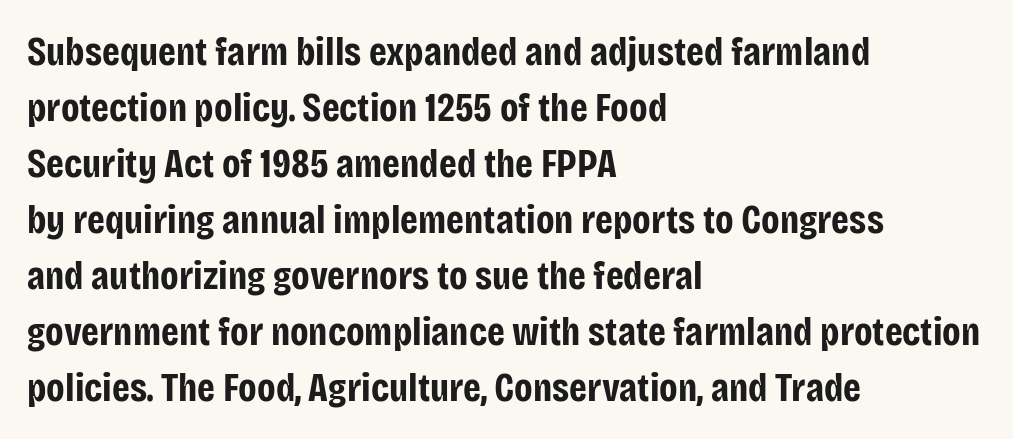
This rendering leaves character spacing at its baseline value. The lines sit at an ordinary, default distance from one another. The face used here is proportionally spaced, like ordinary book or web type. I'd call this a sans setting — the letters go barefoot.
